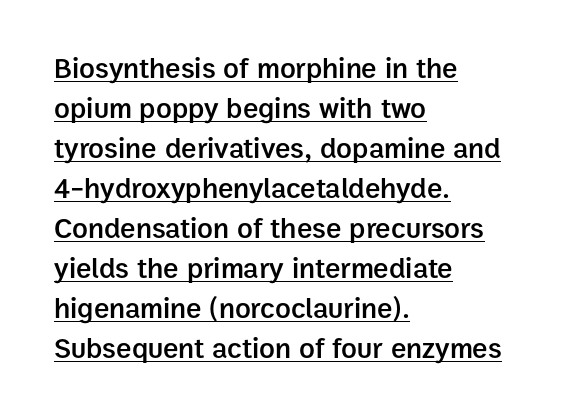
{"serif": "no", "italic": "no", "bold": "semi", "weight": "semibold", "width": "normal", "stroke_contrast": "low", "x_height": "medium", "monospaced": "no", "underline": "yes", "align": "left", "line_spacing": "normal", "line_spacing_ratio": 1.38, "letter_spacing": "normal", "letter_spacing_em": 0.0, "glyph_px": 29}
